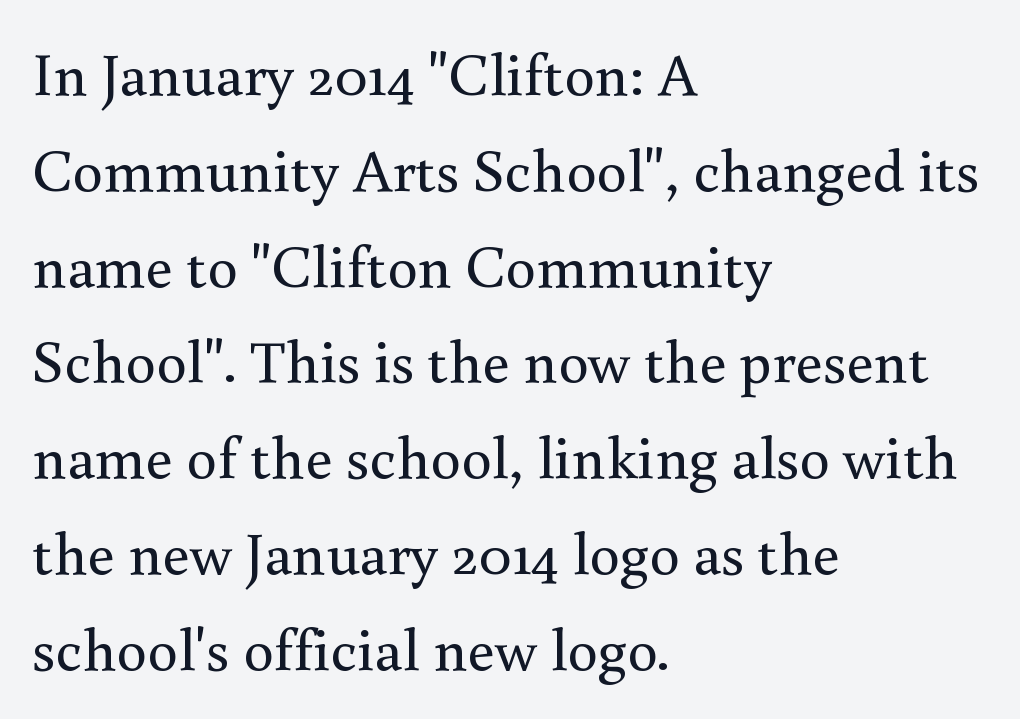
Lines of text with bare space underneath. The passage is arranged the way most books set body copy — flush left. If you drew a line through each stem, it would be perfectly vertical. Notice how descenders clear the ascenders below comfortably — that's standard leading. To sum up the face: it has serifs. These glyphs show unthickened strokes, regular width or finer.
